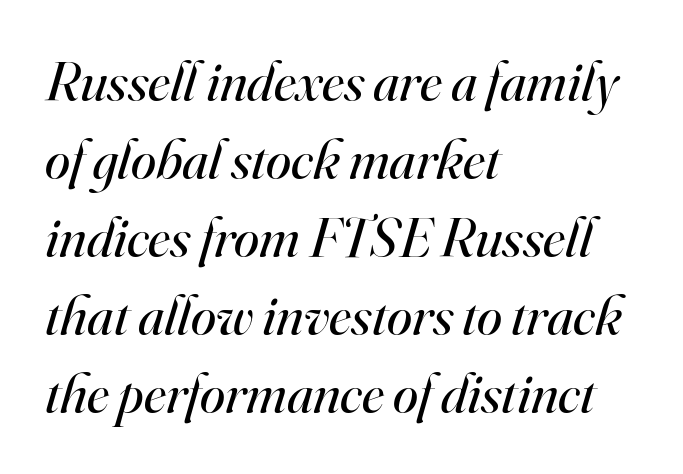
The image shows 57 px regular-weight serif type, italic (leaning right); set left-aligned, normal line spacing (1.37x), normal letter spacing, not underlined; high stroke contrast and a small x-height.
